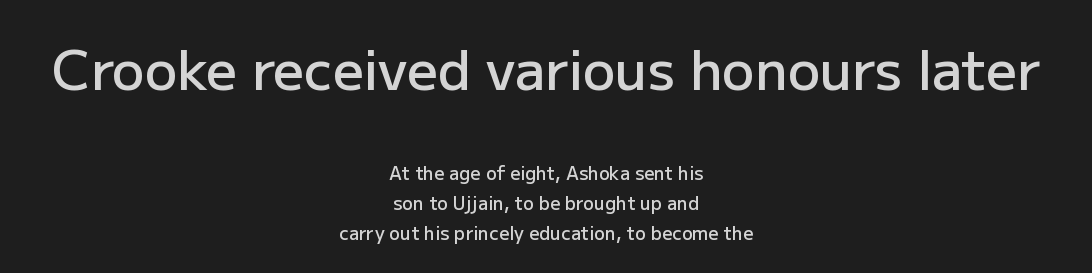
The vertical gap from one line to the next is medium. The face used here is proportionally spaced, like ordinary book or web type. Set as a demibold, roughly 600 on the weight scale. If you drew a line through each stem, it would be perfectly vertical. Visually the block forms a symmetrical silhouette, jagged on both flanks. The type is set solid horizontally, with unmodified tracking.
